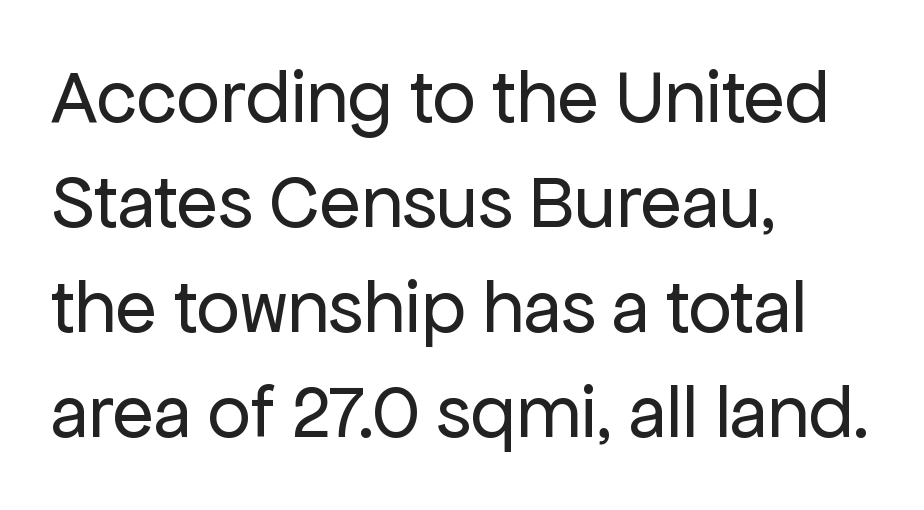
{"serif": "no", "italic": "no", "bold": "no", "weight": "regular", "width": "normal", "stroke_contrast": "low", "x_height": "medium", "monospaced": "no", "underline": "no", "align": "left", "line_spacing": "normal", "line_spacing_ratio": 1.38, "letter_spacing": "normal", "letter_spacing_em": 0.0, "glyph_px": 76}
